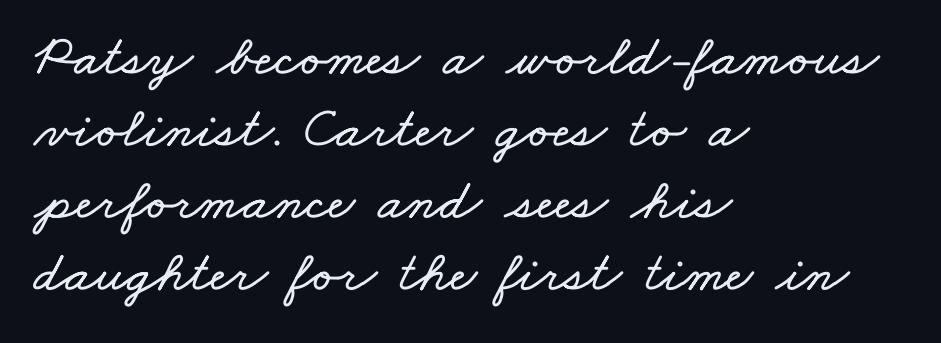
The rendering anchors every line to the left-hand side. Only glyphs here, with clear space below each row. The horizontal fit of the characters is conventional and even. Do the characters align in a grid? No, the font is proportional.
